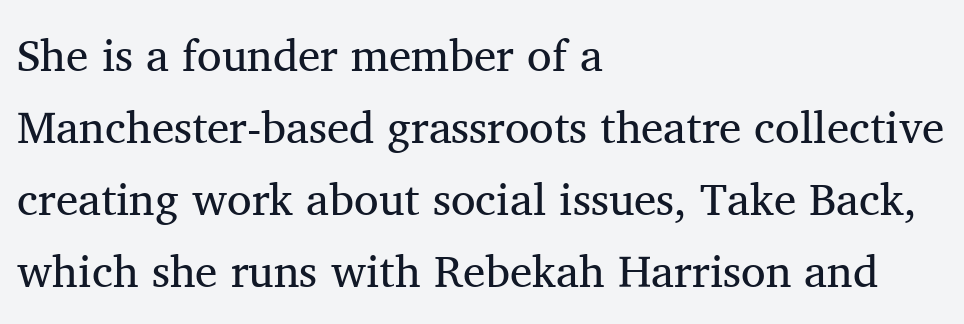
{"serif": "yes", "italic": "no", "bold": "no", "weight": "regular", "width": "normal", "stroke_contrast": "medium", "x_height": "medium", "monospaced": "no", "underline": "no", "align": "left", "line_spacing": "normal", "line_spacing_ratio": 1.6, "letter_spacing": "normal", "letter_spacing_em": 0.0, "glyph_px": 45}
